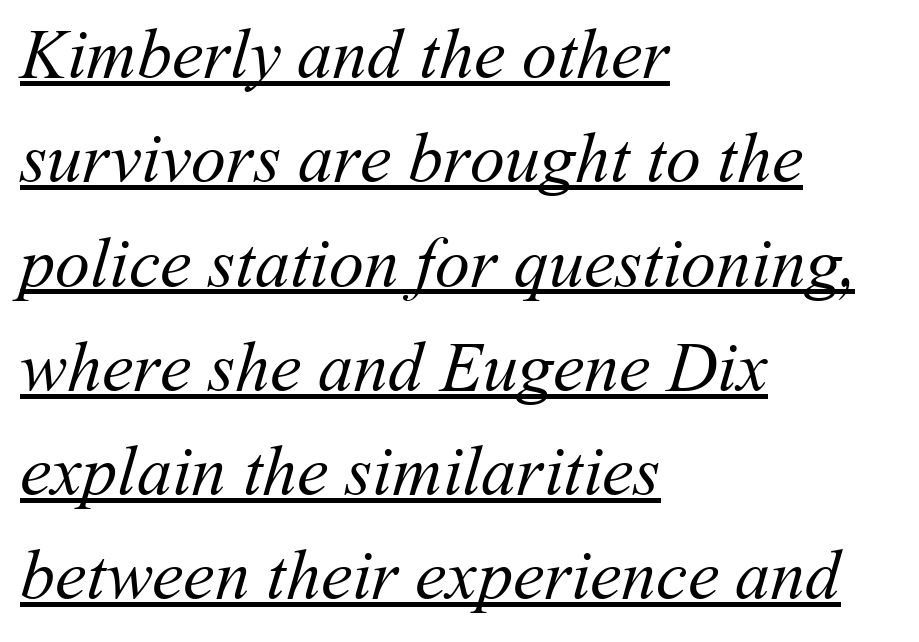
The string is rendered with underlining switched on. Glyph-to-glyph distance matches everyday printed text. Casual observation: everything's shoved over to the left. Honestly, the row spacing looks completely unremarkable. Each letter keeps its own natural width here, so spacing adapts to shape.
